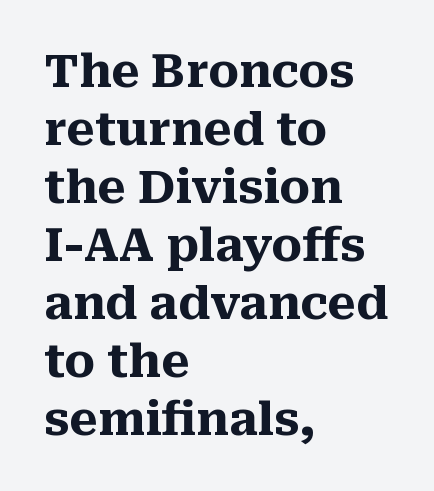
Serif or sans? Serif — the stroke terminals have little feet. The passage shown is typed in a proportional face where columns would drift. A full-strength bold gives these letters their thick strokes. Vertical spacing — default. It's the straight-up-and-down kind of type. A student would call this left alignment; a typographer would say flush left, rag right.
